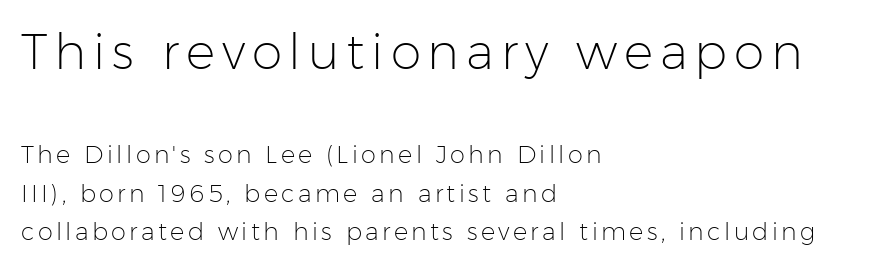
Q: Is the text bold? A: No.
Q: Is the text italic (slanted)? A: No, it is upright.
Q: Is the typeface a serif or a sans-serif typeface? A: Sans-serif.
Q: Is the text underlined? A: No.
Q: How is the paragraph aligned? A: Left-aligned.
Q: Is the spacing between lines tight, normal or loose? A: Normal.
Q: Which block of text is set in a larger size, the first (top) or the second (bottom)? A: The first (top) one.
Q: Width (condensed, normal, or wide)? A: Normal.
Q: Stroke contrast? A: Low.
Q: x-height? A: Medium.
Q: Monospaced? A: No.
